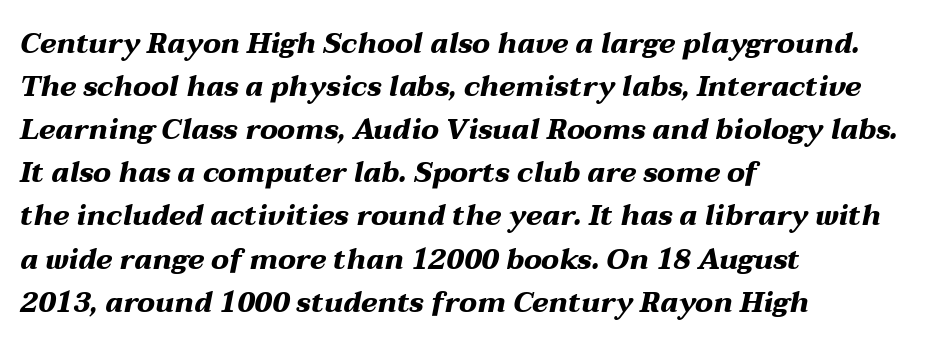
A classic flush-left, rag-right setting is used for this passage. This rendering leaves character spacing at its baseline value. The passage shown is typed in a proportional face where columns would drift. This is oblique type, the kind used for emphasis or titles.
